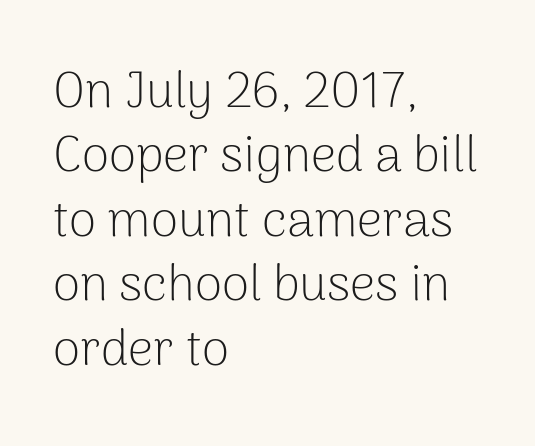
The image shows 50 px light sans-serif type, upright; set left-aligned, normal line spacing (1.29x), normal letter spacing, not underlined; low stroke contrast and a medium x-height.
